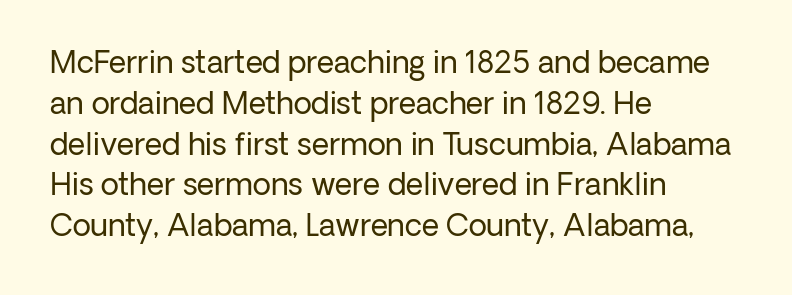
{"serif": "no", "italic": "no", "bold": "no", "weight": "regular", "width": "normal", "stroke_contrast": "low", "x_height": "medium", "monospaced": "no", "underline": "no", "align": "left", "line_spacing": "normal", "line_spacing_ratio": 1.36, "letter_spacing": "normal", "letter_spacing_em": 0.0, "glyph_px": 30}
